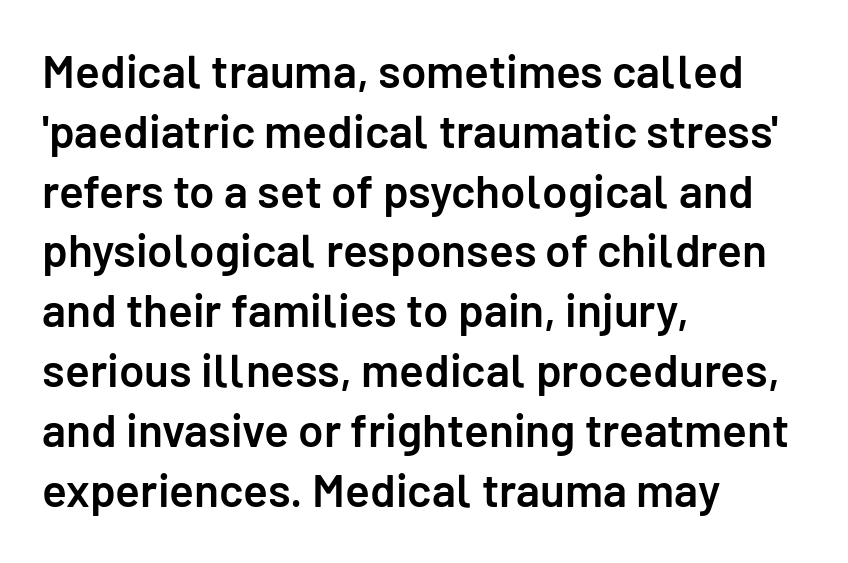
The image shows 46 px semibold sans-serif type, upright; set left-aligned, normal line spacing (1.3x), normal letter spacing, not underlined; low stroke contrast and a medium x-height.
